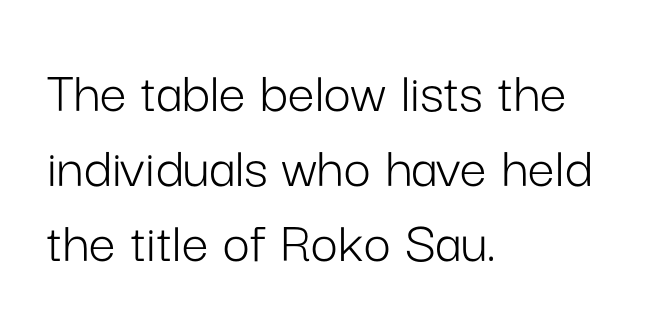
{"serif": "no", "italic": "no", "bold": "no", "weight": "light", "width": "normal", "stroke_contrast": "low", "x_height": "medium", "monospaced": "no", "underline": "no", "align": "left", "line_spacing": "normal", "line_spacing_ratio": 1.25, "letter_spacing": "normal", "letter_spacing_em": 0.0, "glyph_px": 60}
